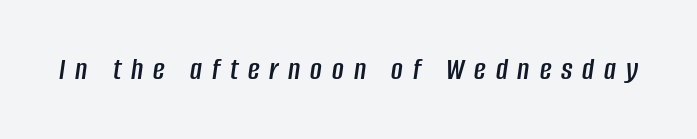
This sample uses an oblique cut, with every glyph tilted off the vertical. You could only call the tracking loose — the letters float apart. Is this a fixed-width face? No — the glyphs have proportional, varying widths. Honestly, there is no underline to notice here at all.
